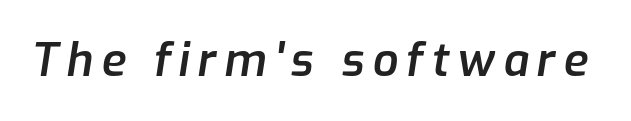
Do the characters align in a grid? No, the font is proportional. This is oblique type, the kind used for emphasis or titles. This is moderately heavy type, rendered in semibold. Descenders are the only things crossing below the line.
